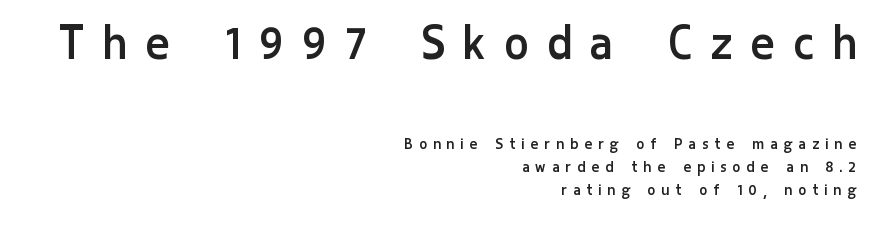
The image shows 55 px regular-weight, condensed sans-serif type, upright; set right-aligned, normal line spacing (1.27x), unusually wide letter spacing (+0.37 em), not underlined; the first (top) block is 3.06x larger; low stroke contrast and a medium x-height.
